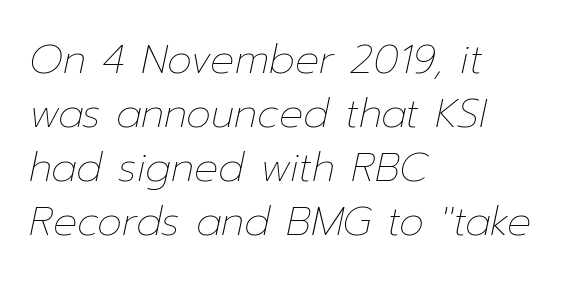
Q: Is the text bold? A: No.
Q: Is the text italic (slanted)? A: Yes, it leans right by about 12 degrees.
Q: Is the text underlined? A: No.
Q: How is the paragraph aligned? A: Left-aligned.
Q: Is the spacing between letters normal or unusually wide? A: Normal.
Q: Is the spacing between lines tight, normal or loose? A: Normal.
Q: Width (condensed, normal, or wide)? A: Normal.
Q: Stroke contrast? A: Low.
Q: x-height? A: Medium.
Q: Monospaced? A: No.
